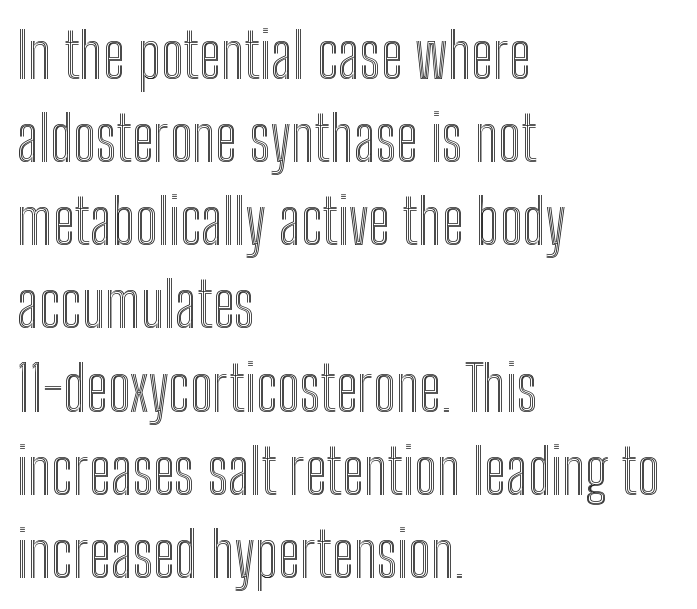
This sample keeps an unexceptional amount of space between lines. Varying glyph widths throughout — classic text-font behaviour. The lettering holds an erect, upright posture throughout. There is no visible air inserted between adjacent glyphs.
